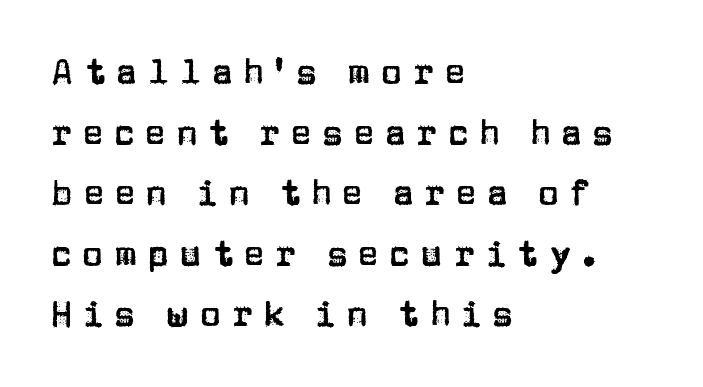
Q: Is the text italic (slanted)? A: No, it is upright.
Q: Is the typeface a serif or a sans-serif typeface? A: Sans-serif.
Q: Is the text underlined? A: No.
Q: How is the paragraph aligned? A: Left-aligned.
Q: Is the spacing between letters normal or unusually wide? A: Unusually wide.
Q: Width (condensed, normal, or wide)? A: Normal.
Q: Stroke contrast? A: Low.
Q: x-height? A: Large.
Q: Monospaced? A: No.
